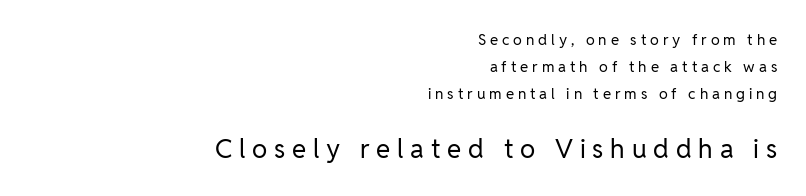
The image shows 26 px text type, upright; set right-aligned, line spacing 1.81x, unusually wide letter spacing (+0.26 em), not underlined; the second (bottom) block is 1.73x larger.
